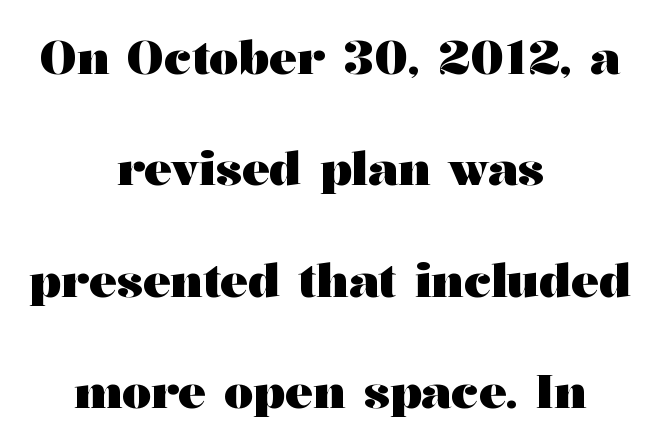
{"serif": "yes", "italic": "no", "bold": "yes", "weight": "heavy", "width": "wide", "stroke_contrast": "medium", "x_height": "medium", "monospaced": "no", "underline": "no", "align": "center", "line_spacing": "loose", "line_spacing_ratio": 2.42, "letter_spacing": "normal", "letter_spacing_em": 0.0, "glyph_px": 46}
